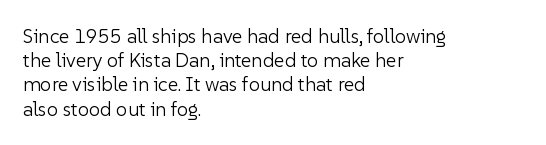
The image shows 20 px text type, upright; set left-aligned, line spacing 1.21x, normal letter spacing, not underlined.
